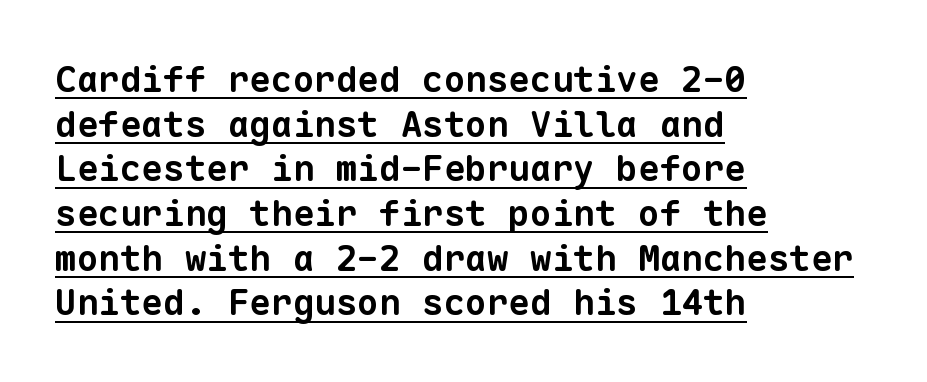
The typesetting leans heavy: a genuine bold. I'd call this a sans setting — the letters go barefoot. The setting favours the left margin, as ordinary paragraphs usually do. The rendering uses typewriter-style spacing with identical character cells.
